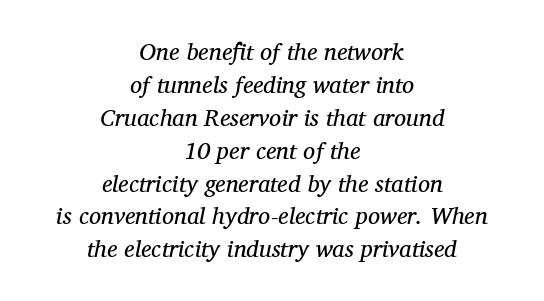
{"italic": "yes", "lean": "right", "slant_degrees": 12, "bold": "no", "underline": "no", "align": "center", "line_spacing": "normal", "line_spacing_ratio": 1.37, "letter_spacing": "normal", "letter_spacing_em": 0.0, "glyph_px": 24}
